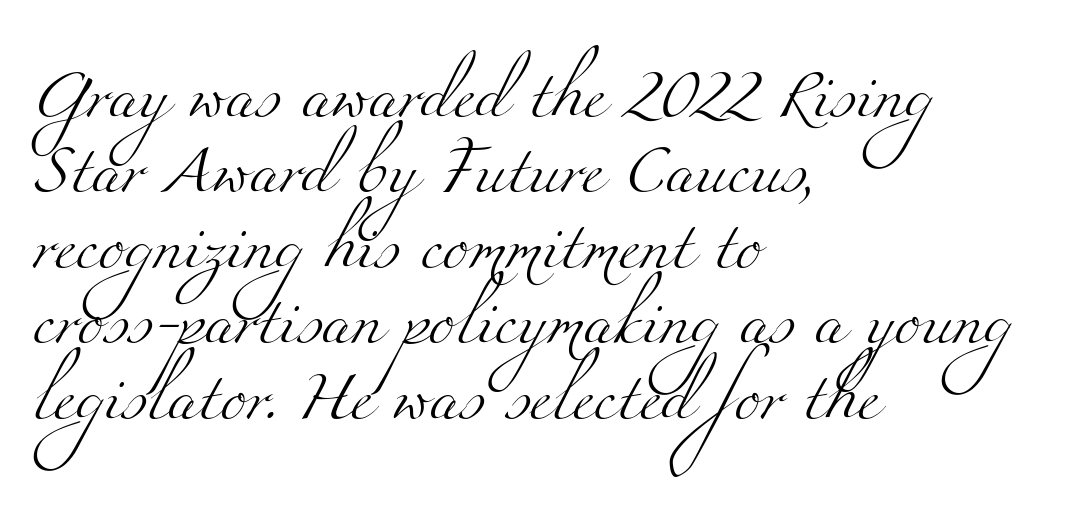
Q: Is the text bold? A: No.
Q: Is the text underlined? A: No.
Q: How is the paragraph aligned? A: Left-aligned.
Q: Is the spacing between letters normal or unusually wide? A: Normal.
Q: Is the spacing between lines tight, normal or loose? A: Normal.
Q: Width (condensed, normal, or wide)? A: Wide.
Q: Stroke contrast? A: Medium.
Q: x-height? A: Small.
Q: Monospaced? A: No.
